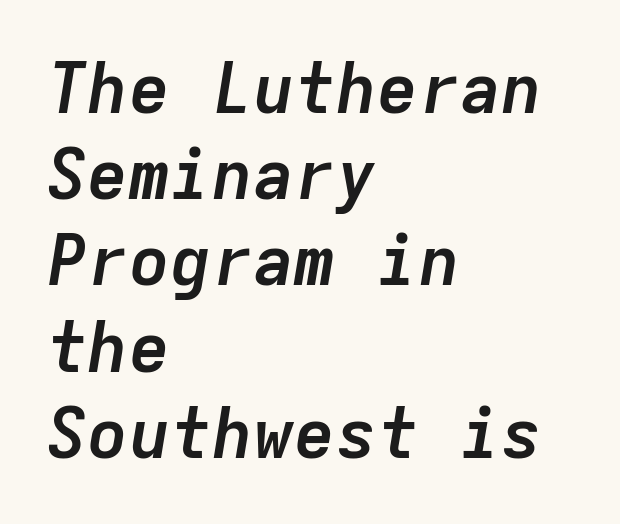
Letter spacing: default. Spacing verdict: monospaced, one width for all characters. Thick stems and heavy bowls — unmistakably bold. No word sits above an underline. Would a proofreader flag this as italicized? Yes. Honestly, the row spacing looks completely unremarkable.
